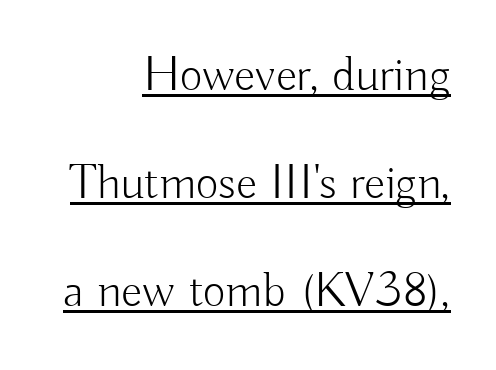
Serifs: no, the terminals of the letterforms are clean. Characters remain perfectly vertical along every line. Think of a printed novel: that variable character pitch is what you see here. The strokes are not fattened; the text isn't bold. Airy leading. The typesetter has applied underlining to the passage shown.
